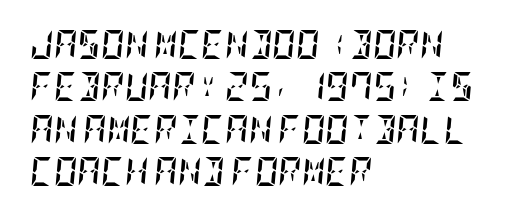
The face used here has a pronounced slope to its letters. Students, note that the glyphs here touch the page at normal intervals. The paragraph shown leans on its left margin. Lines of text with bare space underneath. Weight: bold.
